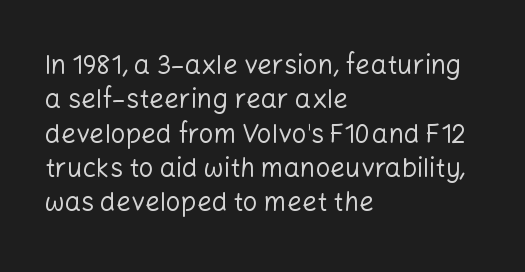
Q: Is the text bold? A: No.
Q: Is the text italic (slanted)? A: No, it is upright.
Q: Is the text underlined? A: No.
Q: How is the paragraph aligned? A: Left-aligned.
Q: Is the spacing between letters normal or unusually wide? A: Normal.
Q: Is the spacing between lines tight, normal or loose? A: Normal.
